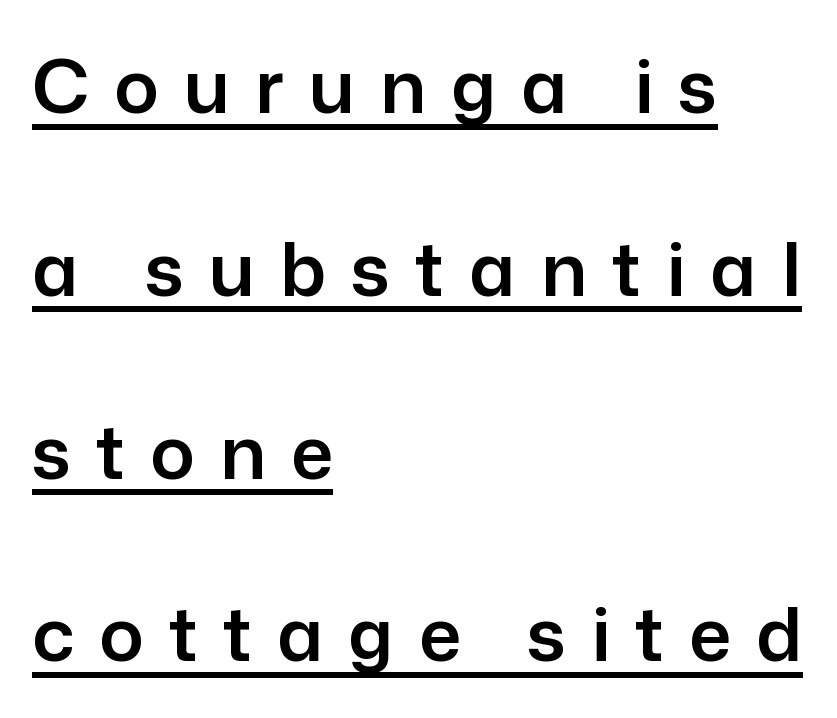
Q: Is the text italic (slanted)? A: No, it is upright.
Q: Is the typeface a serif or a sans-serif typeface? A: Sans-serif.
Q: Is the text underlined? A: Yes.
Q: How is the paragraph aligned? A: Left-aligned.
Q: Is the spacing between letters normal or unusually wide? A: Unusually wide.
Q: Is the spacing between lines tight, normal or loose? A: Loose.
Q: Width (condensed, normal, or wide)? A: Normal.
Q: Stroke contrast? A: Low.
Q: x-height? A: Medium.
Q: Monospaced? A: No.
